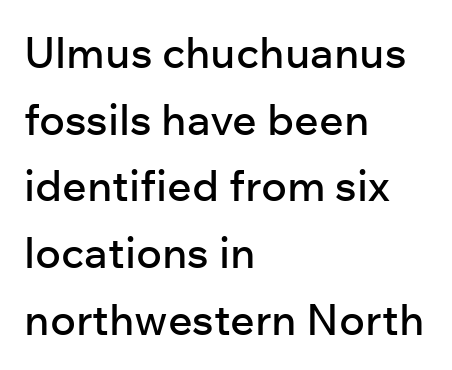
{"serif": "no", "italic": "no", "width": "normal", "stroke_contrast": "low", "x_height": "medium", "monospaced": "no", "underline": "no", "align": "left", "line_spacing": "normal", "line_spacing_ratio": 1.55, "letter_spacing": "normal", "letter_spacing_em": 0.0, "glyph_px": 43}
